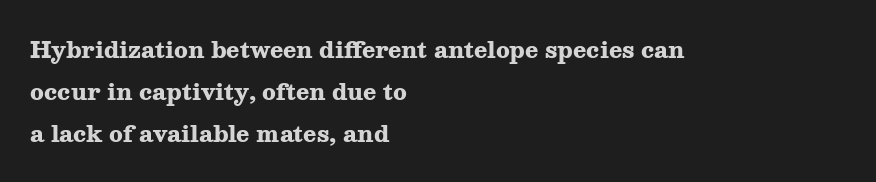
{"italic": "no", "bold": "yes", "underline": "no", "align": "left", "line_spacing": "loose", "line_spacing_ratio": 1.9, "letter_spacing": "normal", "letter_spacing_em": 0.0, "glyph_px": 22}
